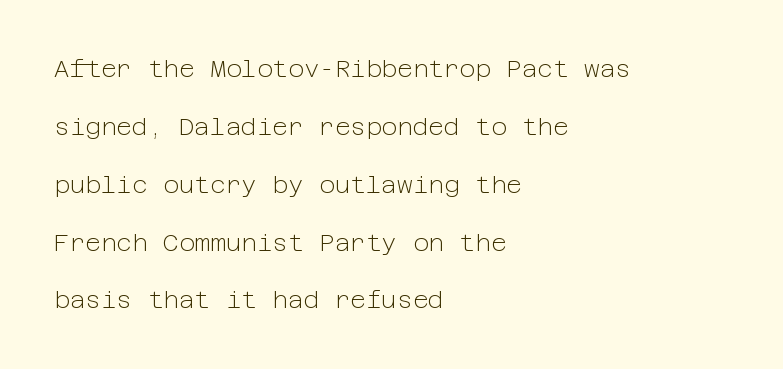
The image shows 24 px text type, upright; set left-aligned, loose line spacing (2.41x), normal letter spacing, not underlined.
